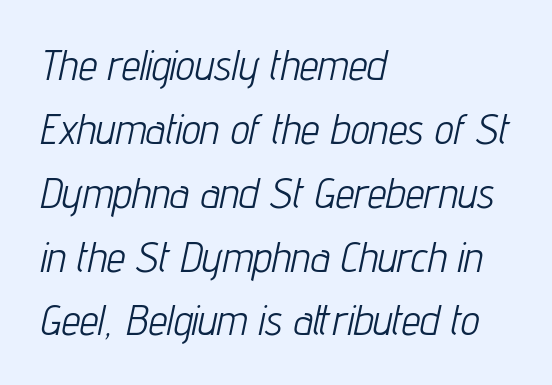
{"italic": "yes", "lean": "right", "slant_degrees": 12, "bold": "no", "weight": "light", "width": "condensed", "stroke_contrast": "low", "x_height": "medium", "monospaced": "no", "underline": "no", "align": "left", "line_spacing": "normal", "line_spacing_ratio": 1.52, "letter_spacing": "normal", "letter_spacing_em": 0.0, "glyph_px": 42}
